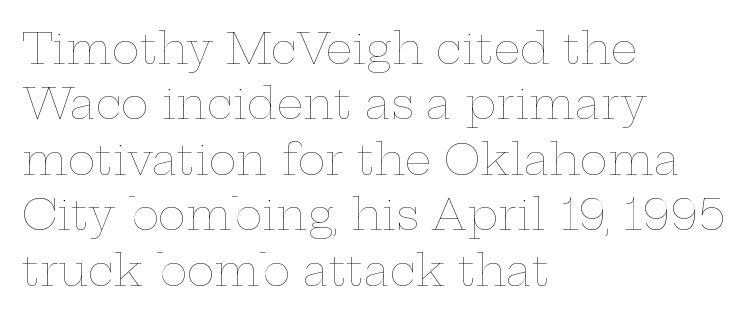
Q: Is the text bold? A: No.
Q: Is the text italic (slanted)? A: No, it is upright.
Q: Is the text underlined? A: No.
Q: How is the paragraph aligned? A: Left-aligned.
Q: Is the spacing between letters normal or unusually wide? A: Normal.
Q: Is the spacing between lines tight, normal or loose? A: Normal.
Q: Width (condensed, normal, or wide)? A: Wide.
Q: Stroke contrast? A: Low.
Q: x-height? A: Medium.
Q: Monospaced? A: No.
